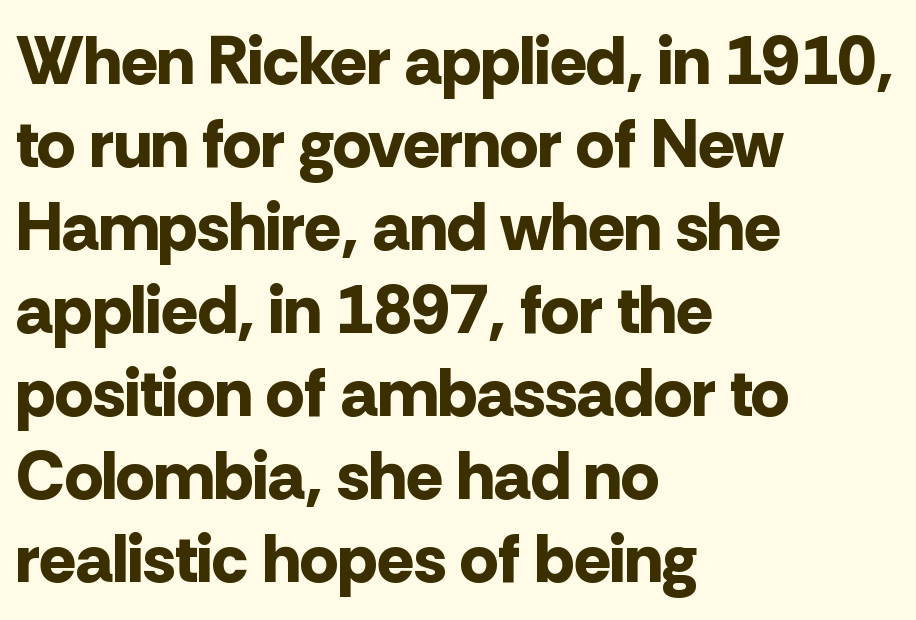
The image shows 68 px bold sans-serif type, upright; set left-aligned, line spacing 1.22x, normal letter spacing, not underlined; low stroke contrast and a medium x-height.
